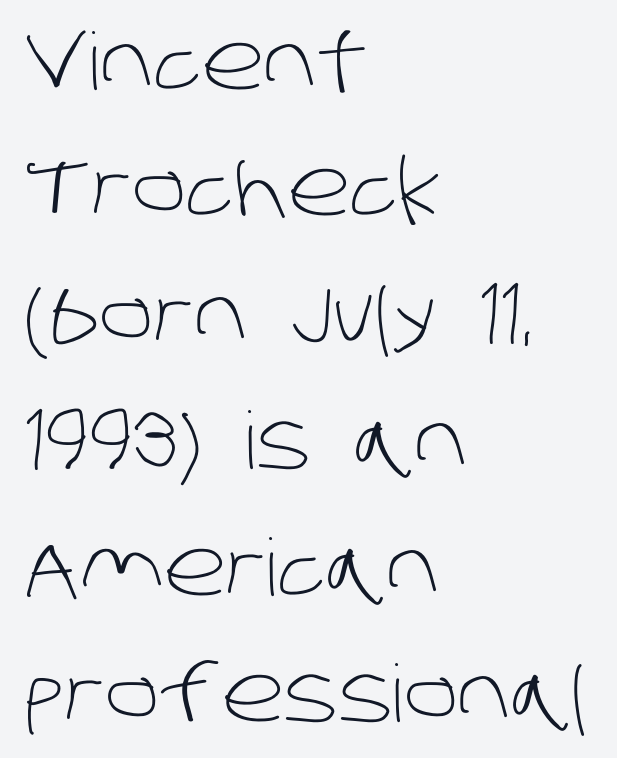
Q: Is the text bold? A: No.
Q: Is the typeface a serif or a sans-serif typeface? A: Sans-serif.
Q: Is the text underlined? A: No.
Q: How is the paragraph aligned? A: Left-aligned.
Q: Is the spacing between letters normal or unusually wide? A: Normal.
Q: Is the spacing between lines tight, normal or loose? A: Normal.
Q: Width (condensed, normal, or wide)? A: Normal.
Q: Stroke contrast? A: Low.
Q: x-height? A: Large.
Q: Monospaced? A: No.
